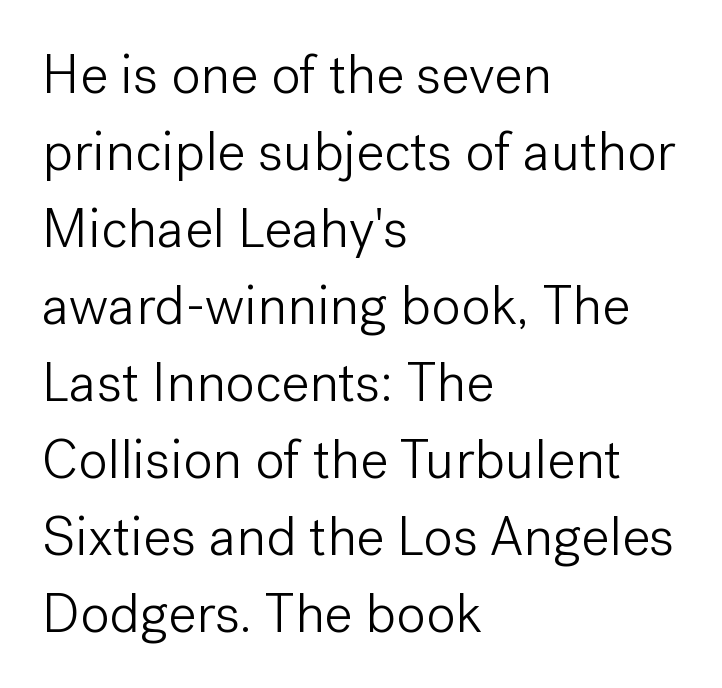
{"serif": "no", "italic": "no", "bold": "no", "weight": "light", "width": "normal", "stroke_contrast": "low", "x_height": "medium", "monospaced": "no", "underline": "no", "align": "left", "line_spacing": "normal", "line_spacing_ratio": 1.4, "letter_spacing": "normal", "letter_spacing_em": 0.0, "glyph_px": 55}
